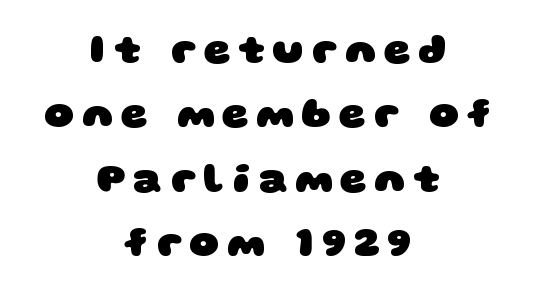
The image shows 41 px heavy, wide sans-serif type; set centered, normal line spacing (1.57x), not underlined; low stroke contrast and a large x-height.
